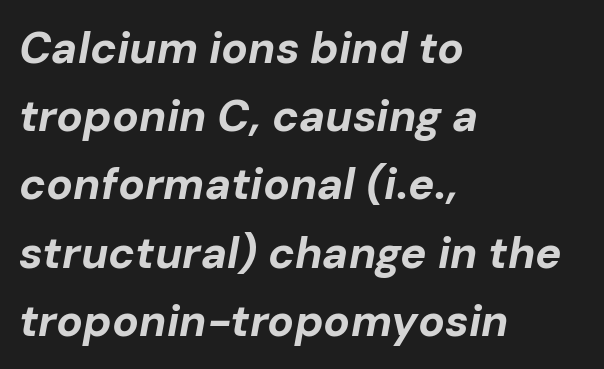
Q: Is the text bold? A: Yes.
Q: Is the text italic (slanted)? A: Yes, it leans right by about 10 degrees.
Q: Is the text underlined? A: No.
Q: How is the paragraph aligned? A: Left-aligned.
Q: Is the spacing between letters normal or unusually wide? A: Normal.
Q: Is the spacing between lines tight, normal or loose? A: Normal.
Q: Width (condensed, normal, or wide)? A: Normal.
Q: Stroke contrast? A: Low.
Q: x-height? A: Medium.
Q: Monospaced? A: No.
